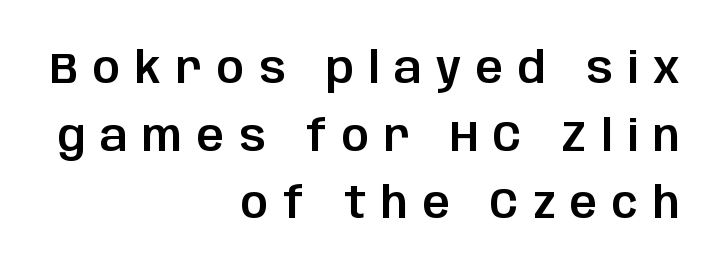
Q: Is the text italic (slanted)? A: No, it is upright.
Q: Is the typeface a serif or a sans-serif typeface? A: Sans-serif.
Q: Is the text underlined? A: No.
Q: How is the paragraph aligned? A: Right-aligned.
Q: Is the spacing between letters normal or unusually wide? A: Unusually wide.
Q: Is the spacing between lines tight, normal or loose? A: Normal.
Q: Width (condensed, normal, or wide)? A: Normal.
Q: Stroke contrast? A: Low.
Q: x-height? A: Large.
Q: Monospaced? A: No.
